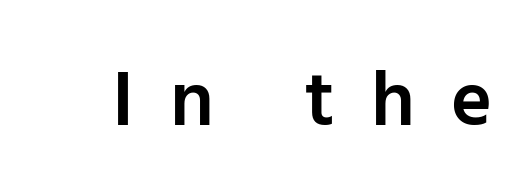
{"serif": "no", "italic": "no", "bold": "semi", "weight": "semibold", "width": "normal", "stroke_contrast": "low", "x_height": "medium", "monospaced": "no", "underline": "no", "letter_spacing": "wide", "letter_spacing_em": 0.46, "glyph_px": 78}
